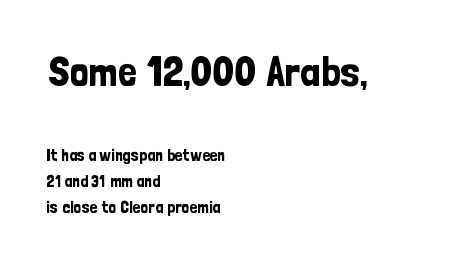
The image shows 42 px condensed sans-serif type, upright; set left-aligned, normal line spacing (1.55x), normal letter spacing, not underlined; the first (top) block is 2.47x larger; low stroke contrast and a medium x-height.
